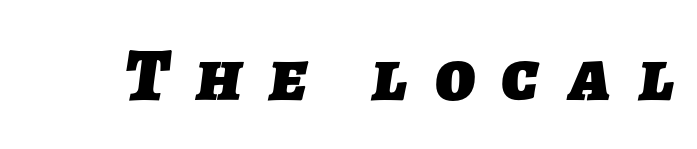
The sample has been set heavy, in full bold. The words here are not underlined. Each letter keeps its own natural width here, so spacing adapts to shape. The type family on display is of the sans-serif kind. In terms of letterspacing, this is a distinctly airy, spread setting.
